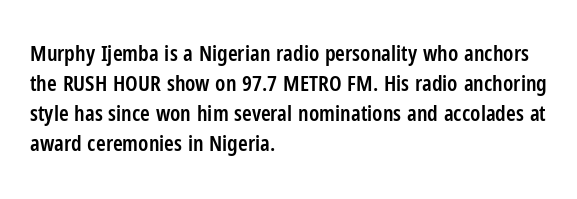
The image shows 22 px text type, upright; set left-aligned, normal line spacing (1.37x), normal letter spacing, not underlined.
